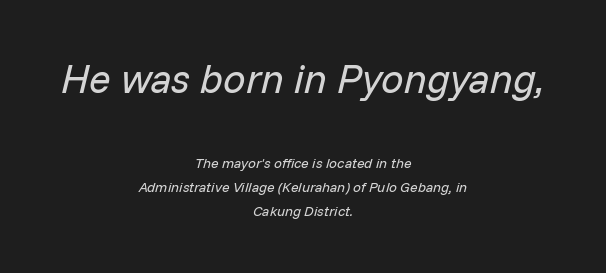
These lines stack symmetrically, like a column narrowing and widening about its center. The rendering uses natural spacing where letterforms have individual widths. The letterforms sit shoulder to shoulder at normal distance. The composition opens big and finishes small. Nothing heavy about these letters — not bold at all.
